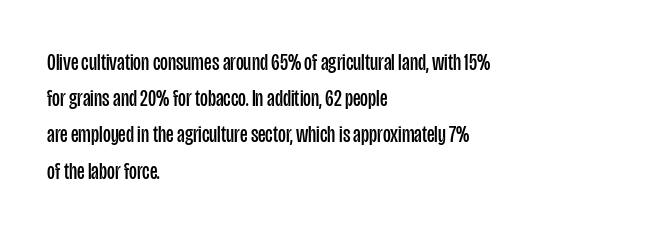
The image shows 24 px text type, upright; set left-aligned, normal line spacing (1.51x), normal letter spacing, not underlined.
